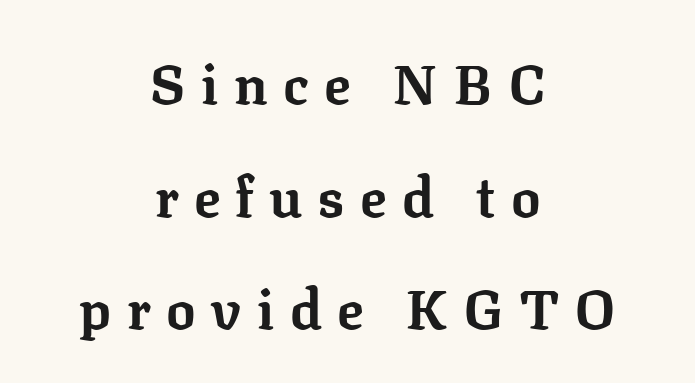
{"serif": "yes", "italic": "no", "bold": "yes", "weight": "bold", "width": "normal", "stroke_contrast": "low", "x_height": "medium", "monospaced": "no", "underline": "no", "align": "center", "line_spacing": "loose", "line_spacing_ratio": 2.05, "letter_spacing": "wide", "letter_spacing_em": 0.28, "glyph_px": 55}
